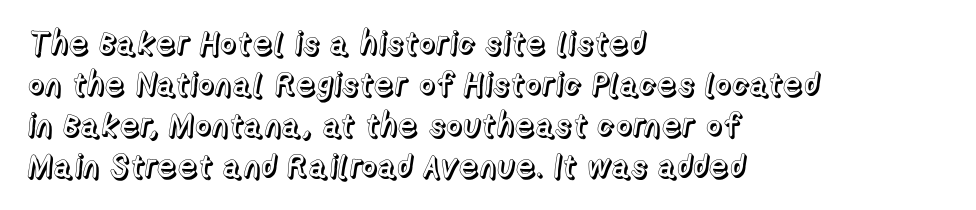
These lines are set flush left with a ragged right edge. Between one letter and the next there's only the usual sliver of space. Leading: standard. Spacing verdict: proportional, widths tailored to each character. Beneath every word, the page is bare.
